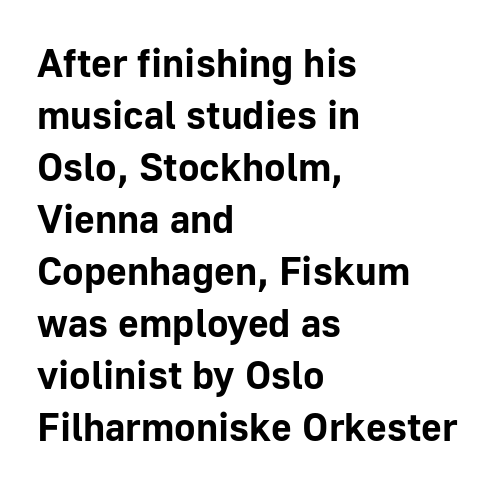
The image shows 40 px bold sans-serif type, upright; set left-aligned, normal line spacing (1.3x), normal letter spacing, not underlined; low stroke contrast and a medium x-height.
